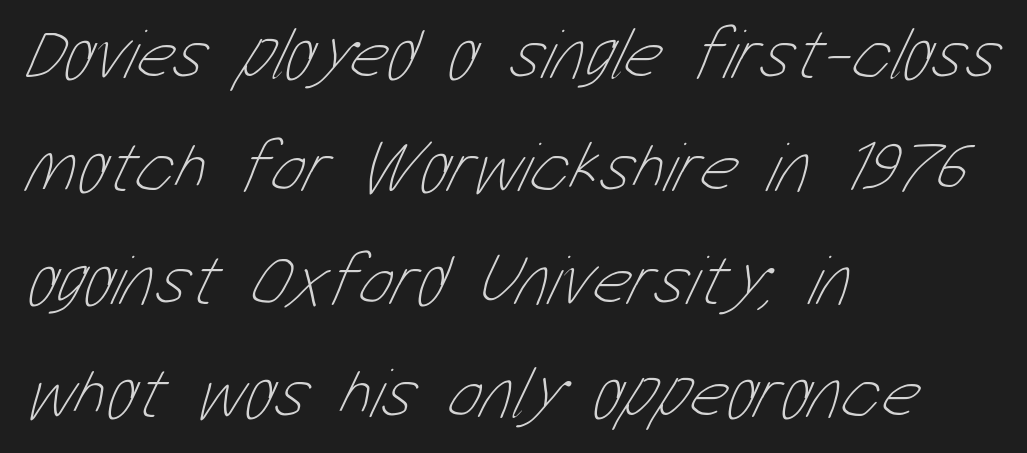
Q: Is the text bold? A: No.
Q: Is the text underlined? A: No.
Q: How is the paragraph aligned? A: Left-aligned.
Q: Is the spacing between letters normal or unusually wide? A: Normal.
Q: Is the spacing between lines tight, normal or loose? A: Normal.
Q: Width (condensed, normal, or wide)? A: Condensed.
Q: Stroke contrast? A: Low.
Q: x-height? A: Medium.
Q: Monospaced? A: No.
